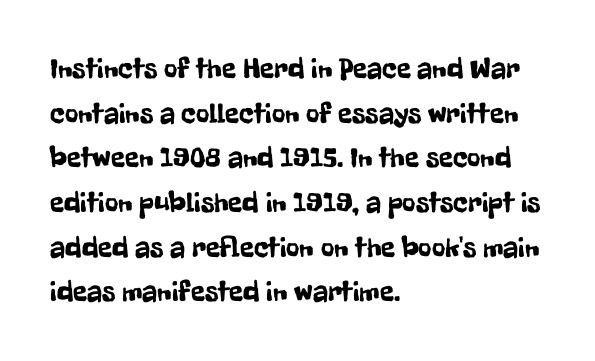
Q: Is the text italic (slanted)? A: No, it is upright.
Q: Is the typeface a serif or a sans-serif typeface? A: Sans-serif.
Q: Is the text underlined? A: No.
Q: How is the paragraph aligned? A: Left-aligned.
Q: Is the spacing between letters normal or unusually wide? A: Normal.
Q: Is the spacing between lines tight, normal or loose? A: Normal.
Q: Width (condensed, normal, or wide)? A: Condensed.
Q: Stroke contrast? A: Low.
Q: x-height? A: Medium.
Q: Monospaced? A: No.
